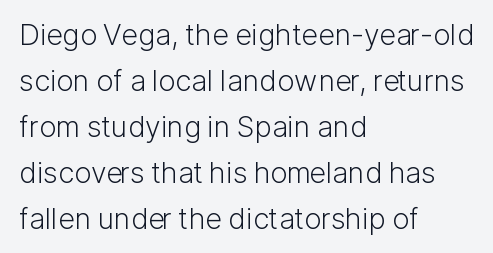
Q: Is the text bold? A: No.
Q: Is the text italic (slanted)? A: No, it is upright.
Q: Is the typeface a serif or a sans-serif typeface? A: Sans-serif.
Q: Is the text underlined? A: No.
Q: How is the paragraph aligned? A: Left-aligned.
Q: Is the spacing between letters normal or unusually wide? A: Normal.
Q: Is the spacing between lines tight, normal or loose? A: Normal.
Q: Width (condensed, normal, or wide)? A: Normal.
Q: Stroke contrast? A: Low.
Q: x-height? A: Medium.
Q: Monospaced? A: No.
